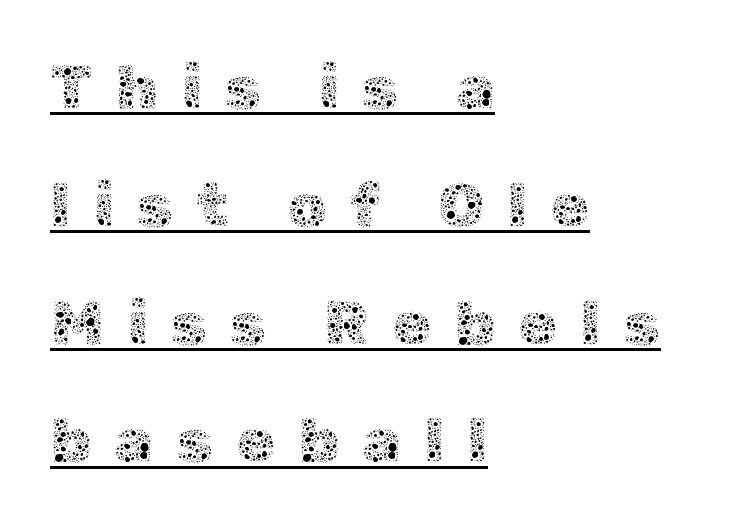
{"italic": "no", "bold": "no", "weight": "thin", "width": "normal", "x_height": "medium", "monospaced": "no", "underline": "yes", "align": "left", "line_spacing_ratio": 1.87, "letter_spacing": "wide", "letter_spacing_em": 0.36, "glyph_px": 63}
